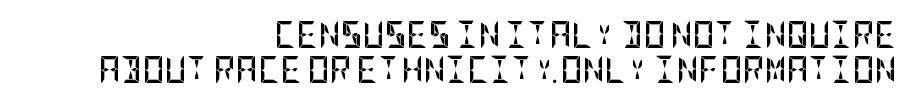
Q: Is the text bold? A: Yes.
Q: Is the text italic (slanted)? A: No, it is upright.
Q: Is the text underlined? A: No.
Q: How is the paragraph aligned? A: Right-aligned.
Q: Is the spacing between letters normal or unusually wide? A: Normal.
Q: Is the spacing between lines tight, normal or loose? A: Normal.
